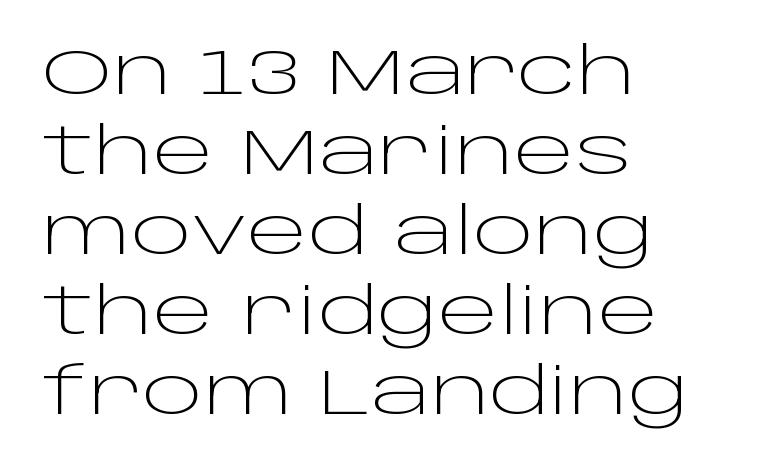
The image shows 65 px light, wide sans-serif type, upright; set left-aligned, line spacing 1.23x, normal letter spacing, not underlined; low stroke contrast and a large x-height.
